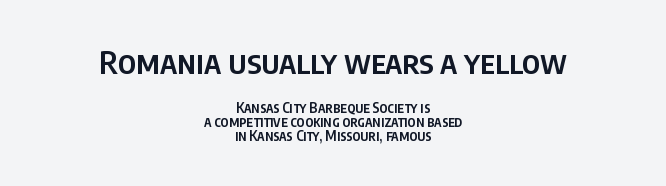
Q: Is the text bold? A: Semi-bold.
Q: Is the text italic (slanted)? A: No, it is upright.
Q: Is the typeface a serif or a sans-serif typeface? A: Sans-serif.
Q: Is the text underlined? A: No.
Q: How is the paragraph aligned? A: Centered.
Q: Is the spacing between letters normal or unusually wide? A: Normal.
Q: Is the spacing between lines tight, normal or loose? A: Tight.
Q: Which block of text is set in a larger size, the first (top) or the second (bottom)? A: The first (top) one.
Q: Width (condensed, normal, or wide)? A: Condensed.
Q: Stroke contrast? A: Low.
Q: x-height? A: Large.
Q: Monospaced? A: No.
